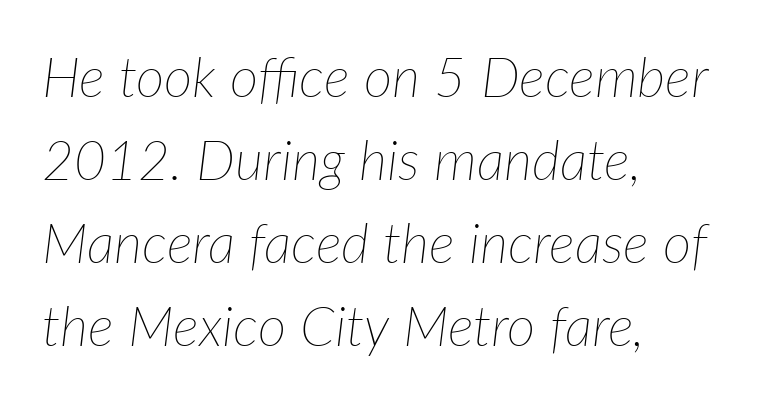
{"italic": "yes", "lean": "right", "slant_degrees": 7, "bold": "no", "weight": "thin", "width": "normal", "stroke_contrast": "low", "x_height": "medium", "monospaced": "no", "underline": "no", "align": "left", "line_spacing": "normal", "line_spacing_ratio": 1.51, "letter_spacing": "normal", "letter_spacing_em": 0.0, "glyph_px": 55}
